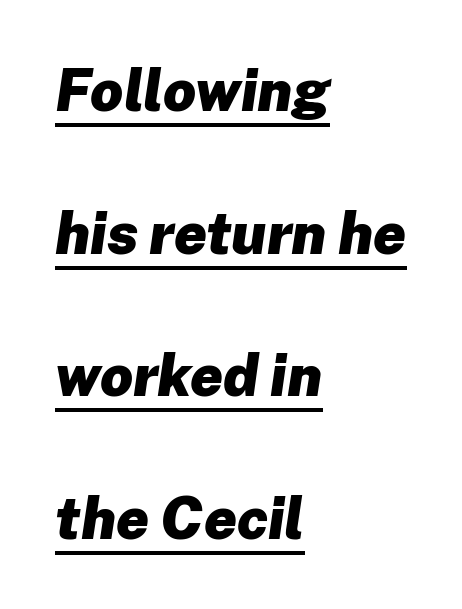
Q: Is the text bold? A: Yes.
Q: Is the text italic (slanted)? A: Yes, it leans right by about 8 degrees.
Q: Is the text underlined? A: Yes.
Q: How is the paragraph aligned? A: Left-aligned.
Q: Is the spacing between letters normal or unusually wide? A: Normal.
Q: Is the spacing between lines tight, normal or loose? A: Loose.
Q: Width (condensed, normal, or wide)? A: Normal.
Q: Stroke contrast? A: Low.
Q: x-height? A: Medium.
Q: Monospaced? A: No.
